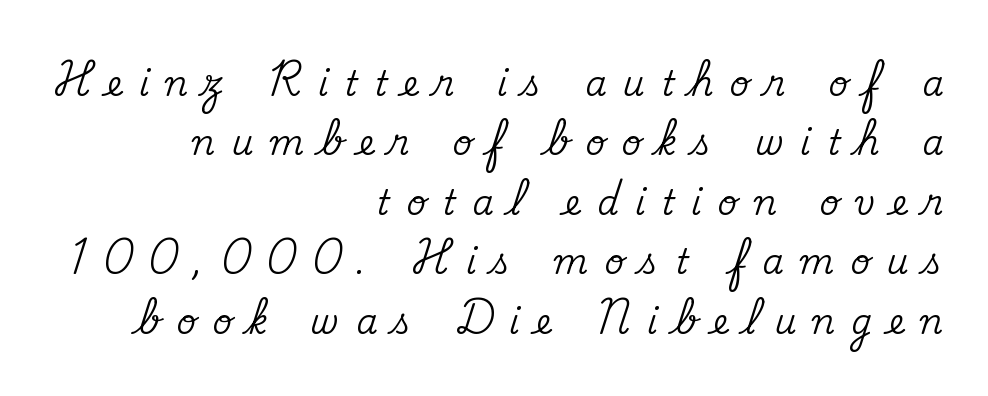
Q: Is the text italic (slanted)? A: Yes.
Q: Is the text underlined? A: No.
Q: How is the paragraph aligned? A: Right-aligned.
Q: Is the spacing between letters normal or unusually wide? A: Unusually wide.
Q: Width (condensed, normal, or wide)? A: Normal.
Q: Stroke contrast? A: Medium.
Q: x-height? A: Small.
Q: Monospaced? A: No.
